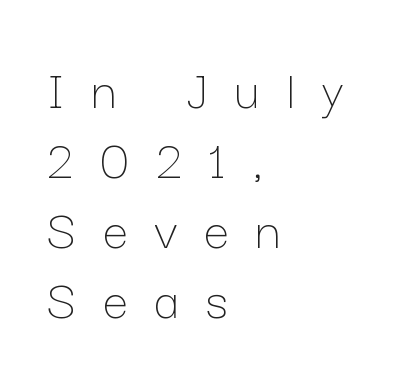
The image shows 57 px thin type, upright; set left-aligned, line spacing 1.23x, unusually wide letter spacing (+0.48 em), not underlined; low stroke contrast and a medium x-height.
